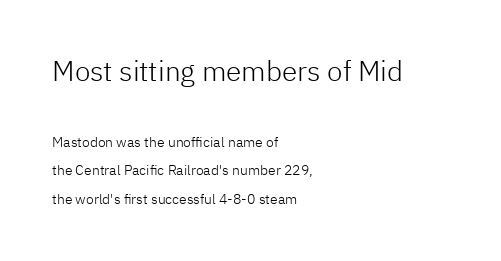
Underline: absent. No heavy texture on the line: the type isn't bold. These lines are composed in type without serifs. The tracking reads as untouched default to a designer's eye. In CSS terms this would be text-align: left. The letters in the upper block stand taller than those in the block below.
